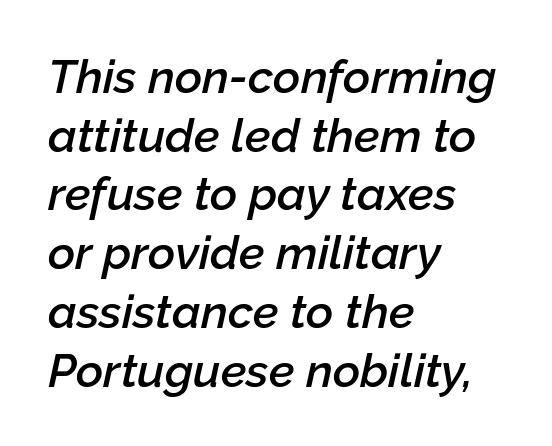
The image shows 47 px semibold type, italic (leaning right); set left-aligned, normal line spacing (1.25x), normal letter spacing, not underlined; low stroke contrast and a medium x-height.
